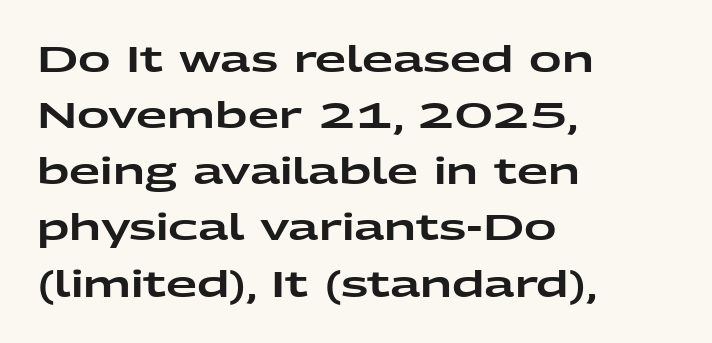
Descenders are the only things crossing below the line. Glyph-to-glyph distance matches everyday printed text. The typography opts for an upright posture over an oblique one. Is this a sans? Yes — the strokes have no serifs. Each letter keeps its own natural width here, so spacing adapts to shape. Regarding leading, the lines here are spaced in the standard way.
